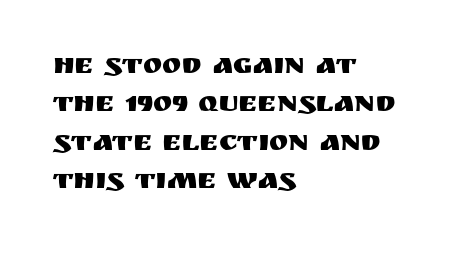
Q: Is the text italic (slanted)? A: No, it is upright.
Q: Is the typeface a serif or a sans-serif typeface? A: Sans-serif.
Q: Is the text underlined? A: No.
Q: How is the paragraph aligned? A: Left-aligned.
Q: Is the spacing between letters normal or unusually wide? A: Normal.
Q: Is the spacing between lines tight, normal or loose? A: Normal.
Q: Width (condensed, normal, or wide)? A: Normal.
Q: Stroke contrast? A: Medium.
Q: x-height? A: Large.
Q: Monospaced? A: No.
